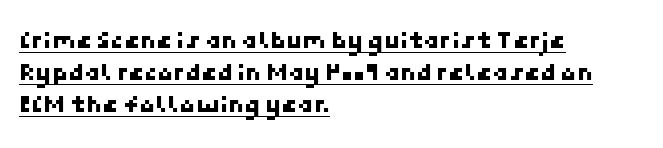
This rendering features underlined lettering. Leftover space on each line is placed entirely after the last word. You could call the tracking neutral — neither tight nor loose.
